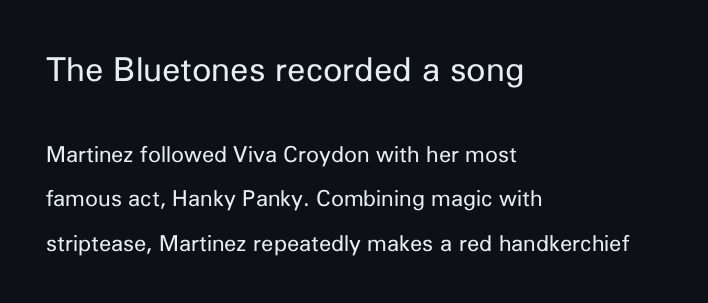
Q: Is the text bold? A: No.
Q: Is the text italic (slanted)? A: No, it is upright.
Q: Is the typeface a serif or a sans-serif typeface? A: Sans-serif.
Q: Is the text underlined? A: No.
Q: How is the paragraph aligned? A: Left-aligned.
Q: Is the spacing between letters normal or unusually wide? A: Normal.
Q: Is the spacing between lines tight, normal or loose? A: Loose.
Q: Which block of text is set in a larger size, the first (top) or the second (bottom)? A: The first (top) one.
Q: Width (condensed, normal, or wide)? A: Normal.
Q: Stroke contrast? A: Low.
Q: x-height? A: Medium.
Q: Monospaced? A: No.
